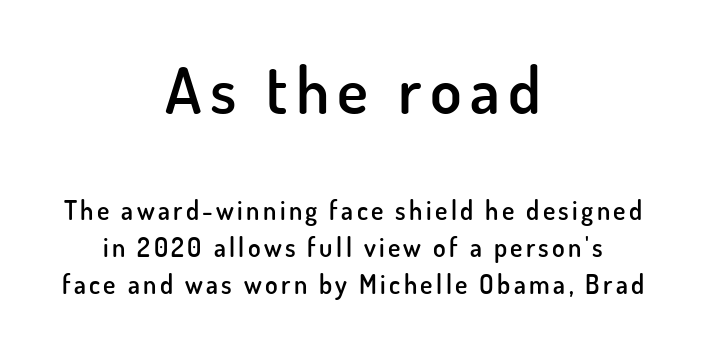
{"serif": "no", "italic": "no", "bold": "semi", "weight": "semibold", "width": "normal", "stroke_contrast": "low", "x_height": "small", "monospaced": "no", "underline": "no", "align": "center", "line_spacing": "normal", "line_spacing_ratio": 1.44, "larger_block": "first", "size_ratio": 2.5, "glyph_px": 65}
